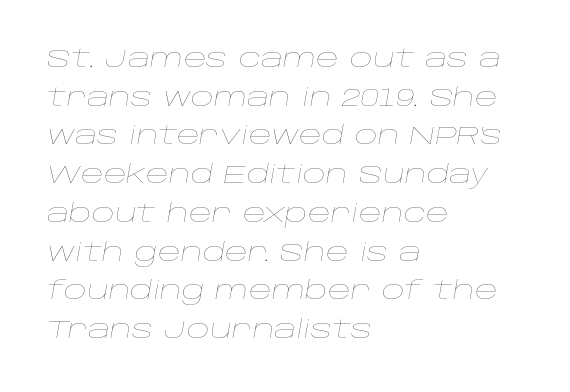
Is the block centered? No — it sits flush against the left margin. The passage shown is not underscored anywhere. When letters slant like this, we call the style italic. Characters follow at the spacing the type designer built in.
